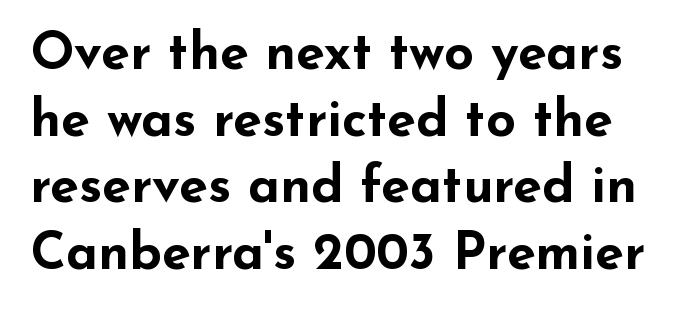
Observe the absence of serifs on each vertical stroke in this sample. Character widths vary here, with narrow letters taking less room than wide ones. Quick note: underline off. The gaps between neighbouring characters are ordinary and unremarkable.
